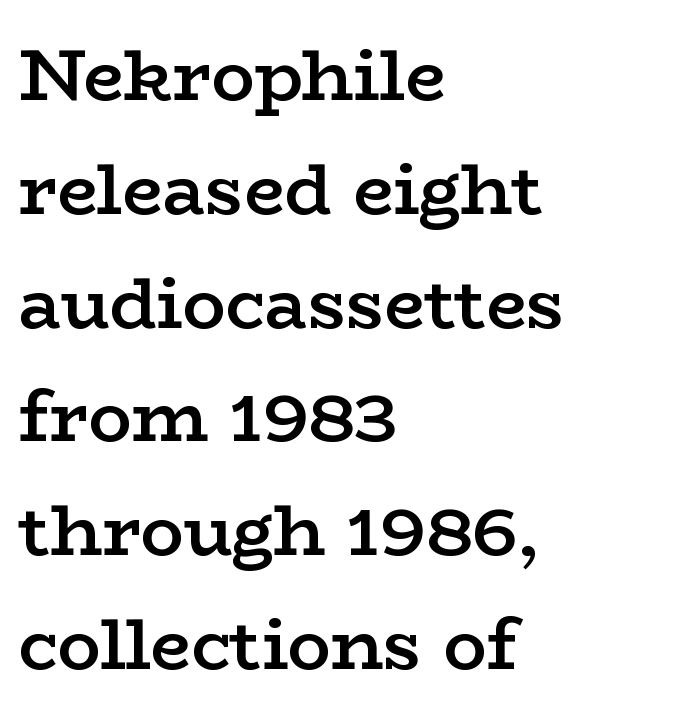
{"serif": "yes", "italic": "no", "bold": "semi", "weight": "semibold", "width": "wide", "stroke_contrast": "low", "x_height": "medium", "monospaced": "no", "underline": "no", "align": "left", "line_spacing": "normal", "line_spacing_ratio": 1.58, "letter_spacing": "normal", "letter_spacing_em": 0.0, "glyph_px": 72}
